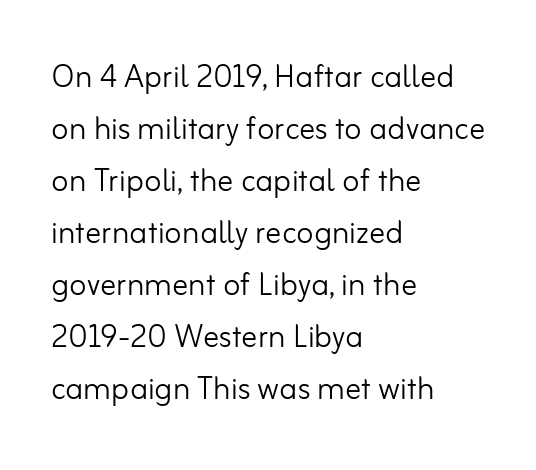
The image shows 40 px light sans-serif type, upright; set left-aligned, normal line spacing (1.3x), normal letter spacing, not underlined; low stroke contrast and a small x-height.
